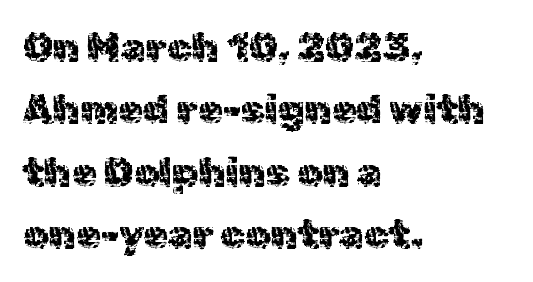
Note the varied advance widths — an 'i' is clearly narrower than an 'm'. All the whitespace from short lines collects on the right. Does the leading feel generous? No, just average. The strip under each line holds only bare page. Compared with typical body copy, the letter spacing here is the same.
